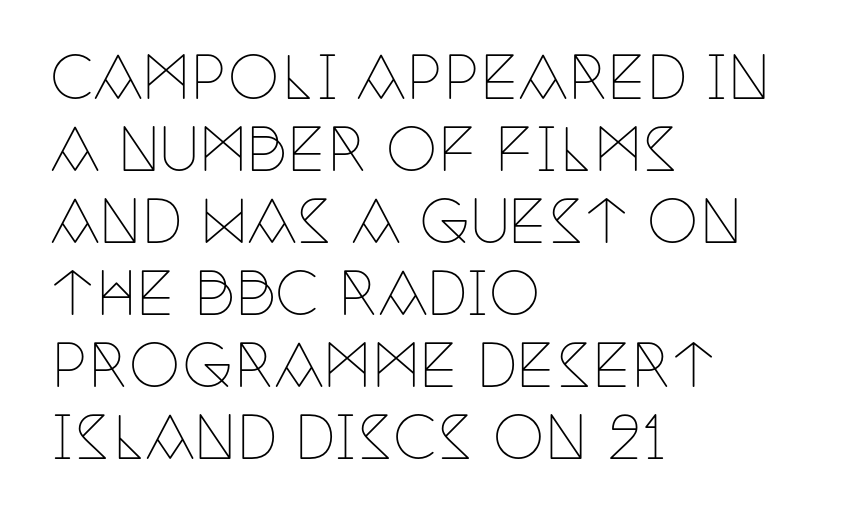
{"serif": "yes", "italic": "no", "bold": "no", "weight": "thin", "width": "condensed", "stroke_contrast": "low", "x_height": "large", "monospaced": "no", "underline": "no", "align": "left", "line_spacing_ratio": 1.24, "letter_spacing": "normal", "letter_spacing_em": 0.0, "glyph_px": 58}
